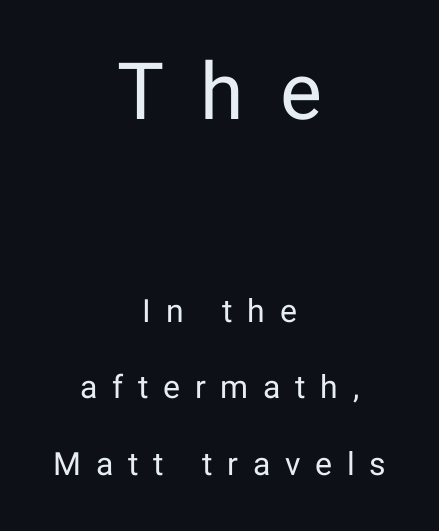
The image shows 79 px regular-weight sans-serif type, upright; set centered, loose line spacing (2.38x), unusually wide letter spacing (+0.46 em), not underlined; the first (top) block is 2.47x larger; low stroke contrast and a medium x-height.
